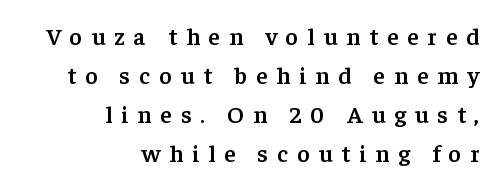
The image shows 24 px text type, upright; set right-aligned, normal line spacing (1.62x), unusually wide letter spacing (+0.37 em), not underlined.
